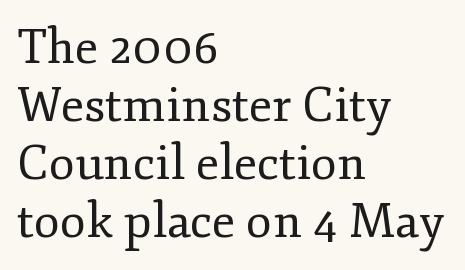
Looks like regular typesetting: each glyph gets only the width it needs. In terms of letterform style, serifs are clearly present. Unmarked baselines from the first word to the last. Heft: none added — not bold.
